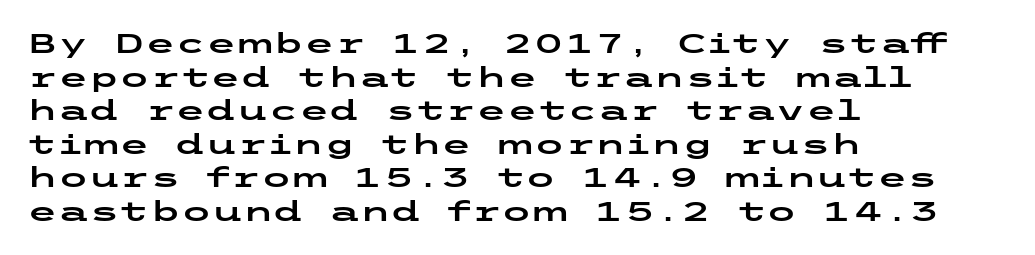
Q: Is the text italic (slanted)? A: No, it is upright.
Q: Is the typeface a serif or a sans-serif typeface? A: Sans-serif.
Q: Is the text underlined? A: No.
Q: How is the paragraph aligned? A: Left-aligned.
Q: Is the spacing between letters normal or unusually wide? A: Normal.
Q: Width (condensed, normal, or wide)? A: Wide.
Q: Stroke contrast? A: Low.
Q: x-height? A: Medium.
